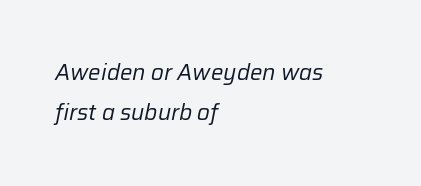
Q: Is the text bold? A: No.
Q: Is the text italic (slanted)? A: Yes, it leans right by about 12 degrees.
Q: Is the text underlined? A: No.
Q: How is the paragraph aligned? A: Left-aligned.
Q: Is the spacing between letters normal or unusually wide? A: Normal.
